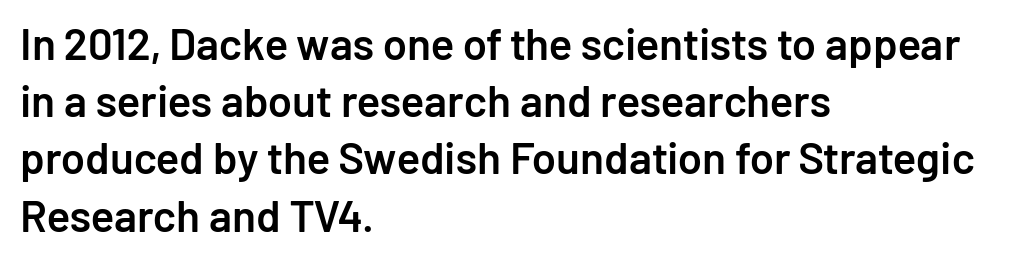
The image shows 44 px semibold sans-serif type, upright; set left-aligned, normal line spacing (1.3x), normal letter spacing, not underlined; low stroke contrast and a medium x-height.
